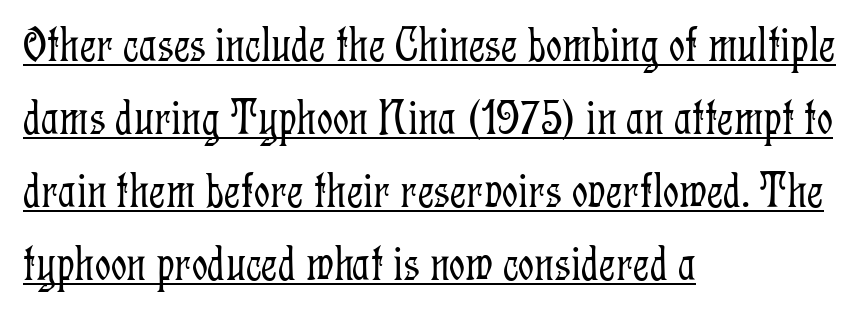
Ordinary non-slanted type is in use. Spacing verdict: proportional, widths tailored to each character. The compositor pushed each line to the left boundary. Is the type heavy? It reads as light-to-regular instead. These lines are composed in type with serifs. The line-height multiplier appears to be the usual default.
